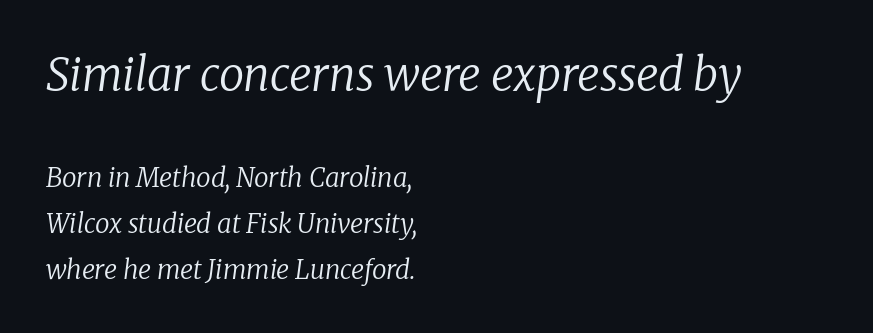
{"serif": "yes", "italic": "yes", "lean": "right", "slant_degrees": 8, "bold": "no", "weight": "regular", "width": "normal", "stroke_contrast": "low", "x_height": "medium", "monospaced": "no", "underline": "no", "align": "left", "line_spacing_ratio": 1.76, "letter_spacing": "normal", "letter_spacing_em": 0.0, "larger_block": "first", "size_ratio": 1.73, "glyph_px": 45}
